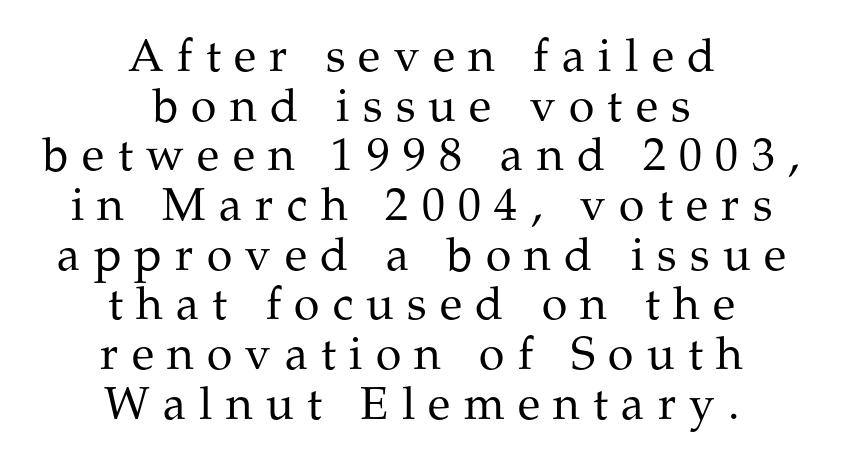
The tracking jumps out immediately: characters are airy and widely separated. Which margin do the lines hug? Neither — every line sits in the middle. Bare-footed words on every line. Summary of vertical rhythm: compact, with narrow interline spacing. In terms of posture, this sample is upright. Regarding serifs, this sample has them.
